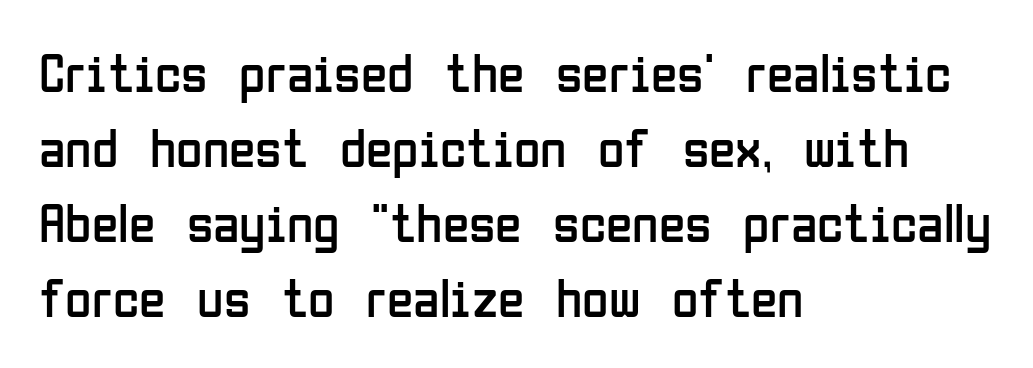
The passage shown is typed in a proportional face where columns would drift. Italic? Not at all — the glyphs are vertical. These lines stack with their left ends in a neat column. What kind of face is this? One without serifs — a sans. Between one letter and the next there's only the usual sliver of space. The designer left line spacing at the default.
